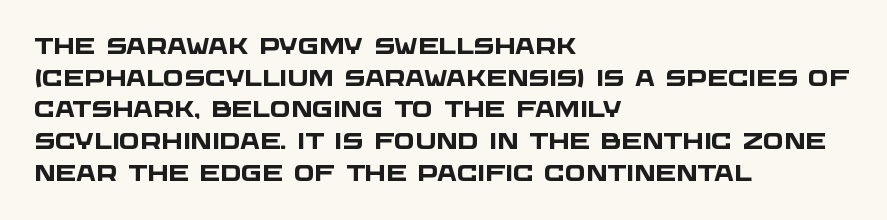
The image shows 22 px bold type; set left-aligned, normal line spacing (1.44x), normal letter spacing, not underlined.
